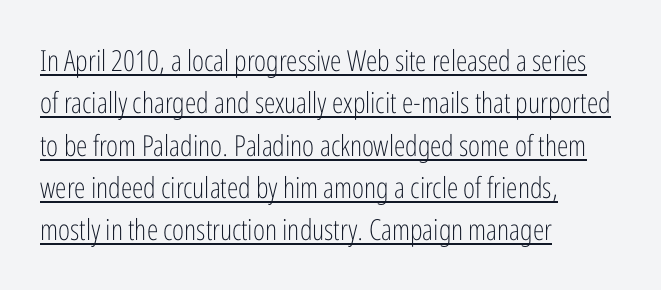
Every character sits straight up, as roman type does. Do the characters align in a grid? No, the font is proportional. Are there feet on the stems? There aren't — it's a sans. Students, note that the glyphs here touch the page at normal intervals. The lines are quadded left. Quick note: underline on.
